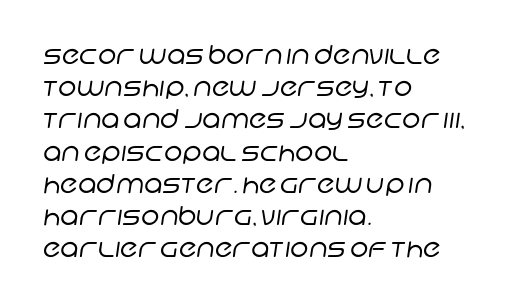
Q: Is the text bold? A: No.
Q: Is the text underlined? A: No.
Q: How is the paragraph aligned? A: Left-aligned.
Q: Is the spacing between letters normal or unusually wide? A: Normal.
